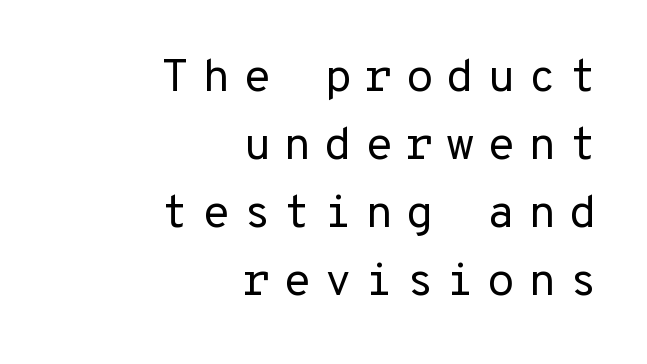
{"serif": "no", "italic": "no", "bold": "no", "weight": "regular", "width": "normal", "stroke_contrast": "low", "x_height": "medium", "underline": "no", "align": "right", "line_spacing": "normal", "line_spacing_ratio": 1.48, "letter_spacing": "wide", "letter_spacing_em": 0.27, "glyph_px": 46}
